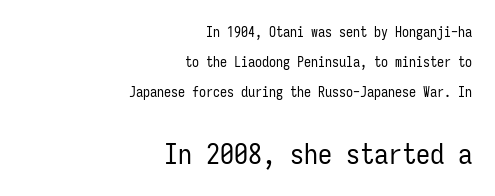
The image shows 28 px regular-weight, condensed sans-serif type, upright, monospaced; set right-aligned, loose line spacing (2.16x), normal letter spacing, not underlined; the second (bottom) block is 2.0x larger; low stroke contrast and a medium x-height.
